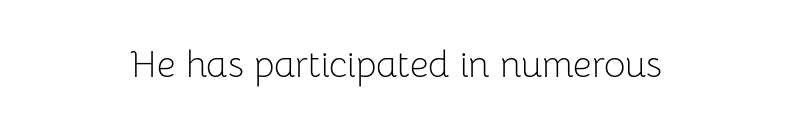
{"serif": "no", "italic": "no", "bold": "no", "weight": "light", "width": "normal", "stroke_contrast": "low", "x_height": "medium", "monospaced": "no", "underline": "no", "align": "center", "letter_spacing": "normal", "letter_spacing_em": 0.0, "glyph_px": 37}
